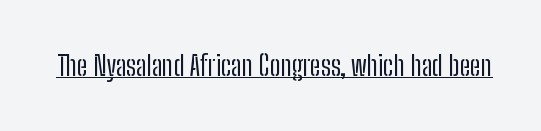
The image shows 27 px text type, upright; set normal letter spacing, underlined.
